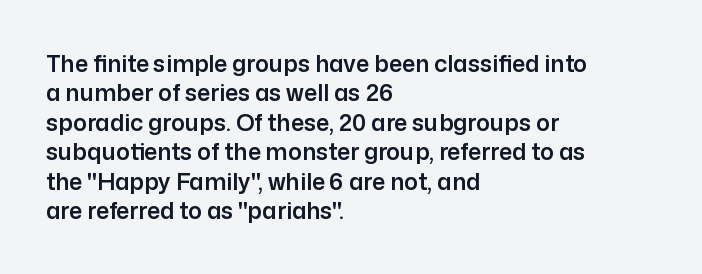
One-word summary of the alignment: left. Posture: vertical. The tracking reads as untouched default to a designer's eye. Each row of text sits above clean, open space. Does the leading feel generous? No, just average.
